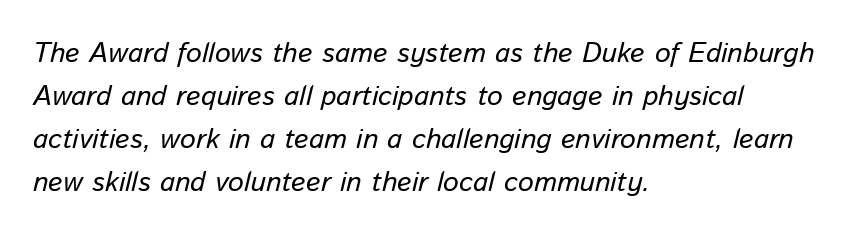
Q: Is the text bold? A: No.
Q: Is the text italic (slanted)? A: Yes, it leans right by about 13 degrees.
Q: Is the text underlined? A: No.
Q: How is the paragraph aligned? A: Left-aligned.
Q: Is the spacing between letters normal or unusually wide? A: Normal.
Q: Is the spacing between lines tight, normal or loose? A: Normal.
Q: Width (condensed, normal, or wide)? A: Normal.
Q: Stroke contrast? A: Low.
Q: x-height? A: Medium.
Q: Monospaced? A: No.
